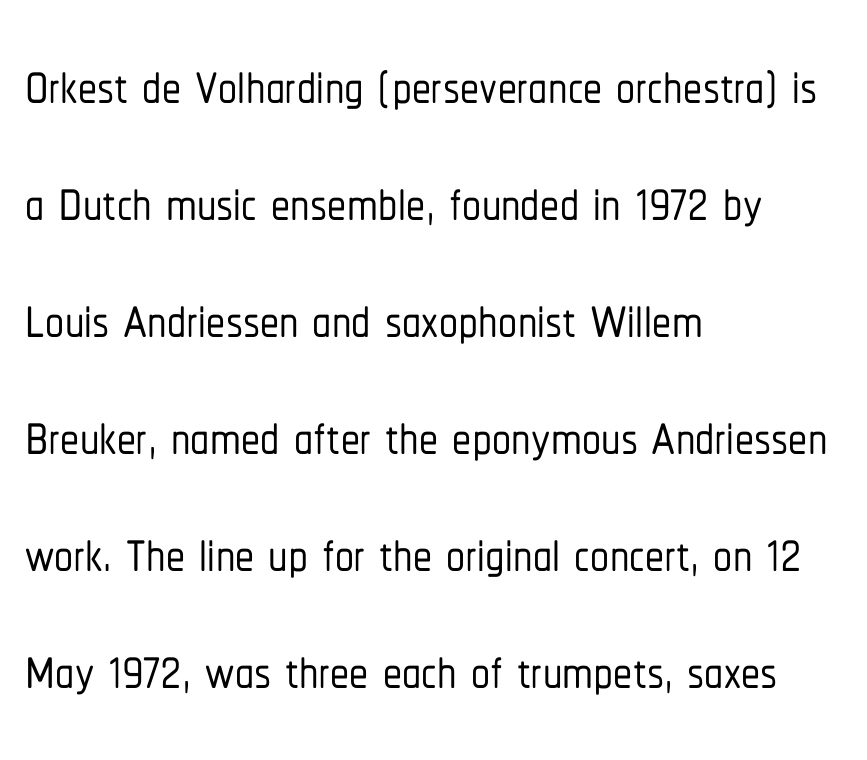
The image shows 76 px condensed sans-serif type, upright; set left-aligned, normal line spacing (1.54x), normal letter spacing, not underlined; low stroke contrast and a medium x-height.
